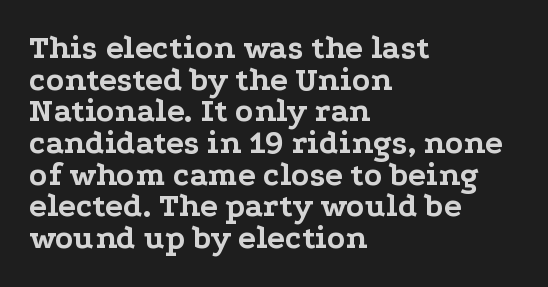
Q: Is the text bold? A: Yes.
Q: Is the text italic (slanted)? A: No, it is upright.
Q: Is the typeface a serif or a sans-serif typeface? A: Serif.
Q: Is the text underlined? A: No.
Q: How is the paragraph aligned? A: Left-aligned.
Q: Is the spacing between letters normal or unusually wide? A: Normal.
Q: Is the spacing between lines tight, normal or loose? A: Tight.
Q: Width (condensed, normal, or wide)? A: Wide.
Q: Stroke contrast? A: Low.
Q: x-height? A: Medium.
Q: Monospaced? A: No.
